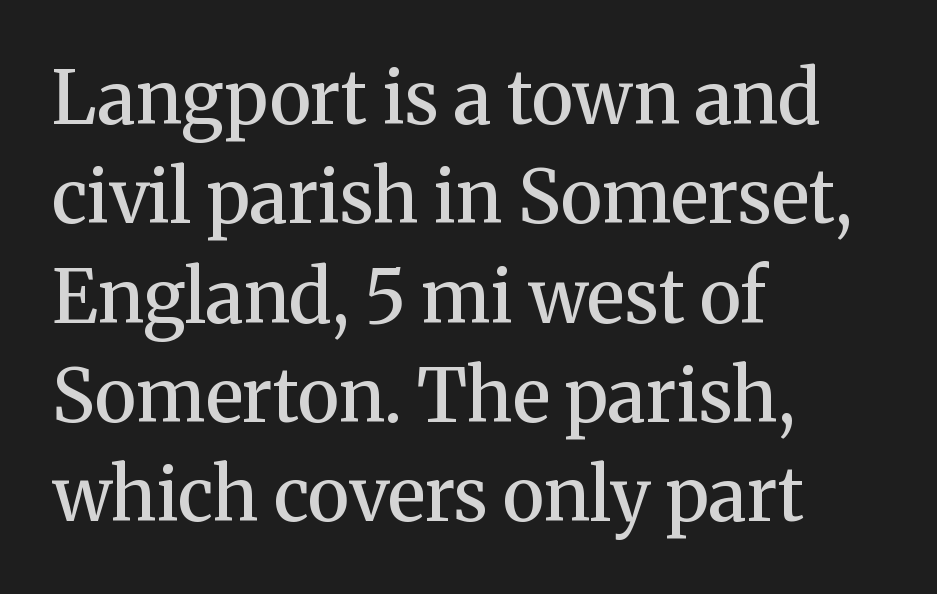
A bit beefed up — I'd call it semibold rather than bold. A typesetter would call this proportional, since set widths differ per character. Every row of glyphs begins at an identical x-position on the left. Evenly set lines give the paragraph a standard silhouette.
